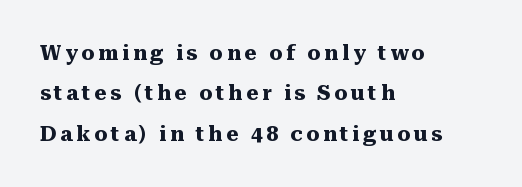
Characters remain perfectly vertical along every line. You'd pick this weight for a headline — it's a proper bold. Bare-footed words on every line. Each new line begins a long way beneath the previous one. If you drew a ruler down the left edge, every line would touch it.
